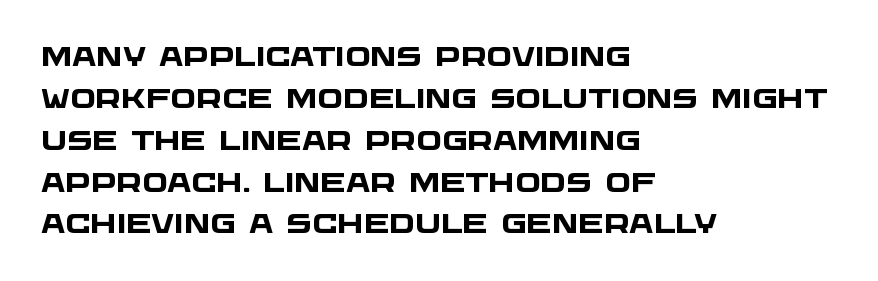
{"bold": "yes", "underline": "no", "align": "left", "line_spacing": "normal", "line_spacing_ratio": 1.55, "letter_spacing": "normal", "letter_spacing_em": 0.0, "glyph_px": 27}
